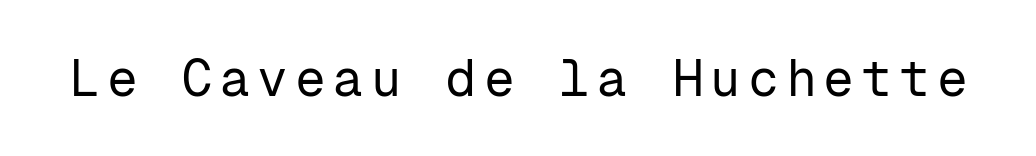
The image shows 51 px regular-weight sans-serif type, upright, monospaced; set not underlined; low stroke contrast and a medium x-height.
